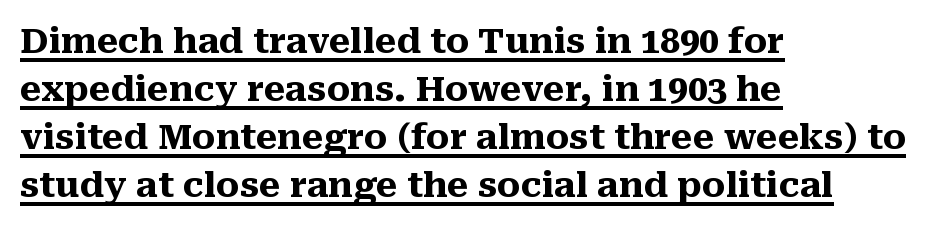
Q: Is the text bold? A: Yes.
Q: Is the text italic (slanted)? A: No, it is upright.
Q: Is the typeface a serif or a sans-serif typeface? A: Serif.
Q: Is the text underlined? A: Yes.
Q: How is the paragraph aligned? A: Left-aligned.
Q: Is the spacing between letters normal or unusually wide? A: Normal.
Q: Is the spacing between lines tight, normal or loose? A: Normal.
Q: Width (condensed, normal, or wide)? A: Normal.
Q: Stroke contrast? A: Medium.
Q: x-height? A: Medium.
Q: Monospaced? A: No.
